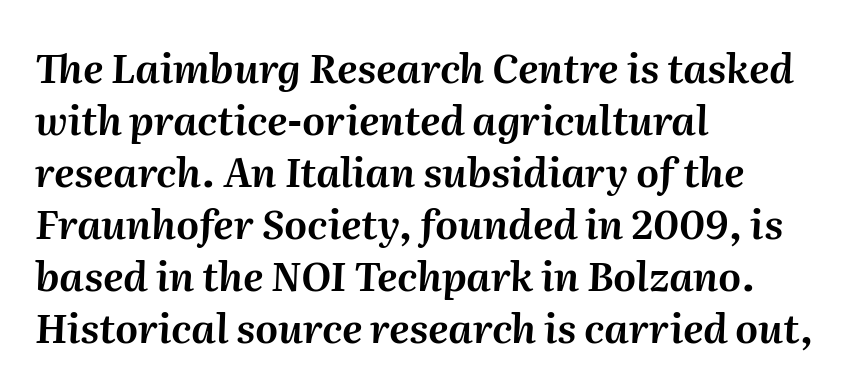
Q: Is the text italic (slanted)? A: Yes, it leans right by about 2 degrees.
Q: Is the text underlined? A: No.
Q: How is the paragraph aligned? A: Left-aligned.
Q: Is the spacing between letters normal or unusually wide? A: Normal.
Q: Is the spacing between lines tight, normal or loose? A: Normal.
Q: Width (condensed, normal, or wide)? A: Normal.
Q: Stroke contrast? A: Medium.
Q: x-height? A: Medium.
Q: Monospaced? A: No.
